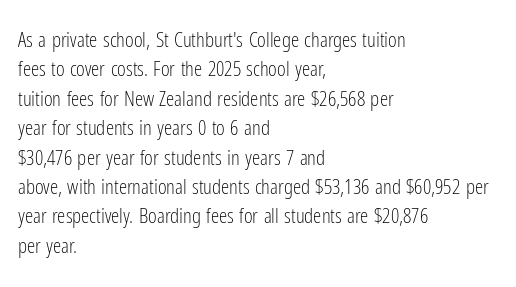
{"italic": "no", "bold": "no", "underline": "no", "align": "left", "line_spacing": "normal", "line_spacing_ratio": 1.4, "letter_spacing": "normal", "letter_spacing_em": 0.0, "glyph_px": 21}
